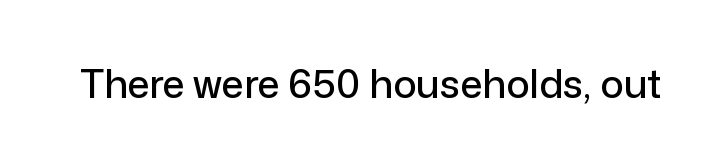
Vertical strokes here are truly vertical. Type without underlining. Here the designer chose a conventional face with non-uniform glyph widths. Font category for this specimen: sans-serif.
